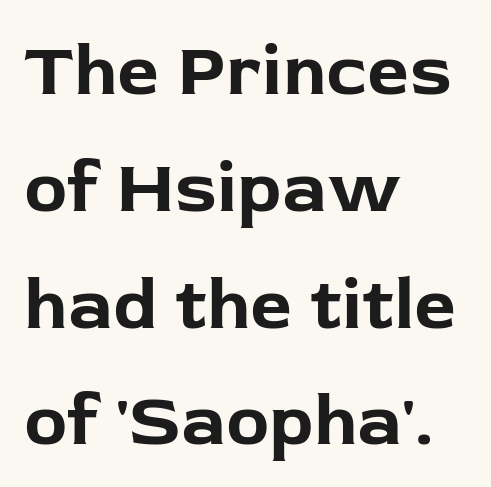
Q: Is the text bold? A: Yes.
Q: Is the text italic (slanted)? A: No, it is upright.
Q: Is the typeface a serif or a sans-serif typeface? A: Sans-serif.
Q: Is the text underlined? A: No.
Q: How is the paragraph aligned? A: Left-aligned.
Q: Is the spacing between letters normal or unusually wide? A: Normal.
Q: Is the spacing between lines tight, normal or loose? A: Normal.
Q: Width (condensed, normal, or wide)? A: Normal.
Q: Stroke contrast? A: Low.
Q: x-height? A: Medium.
Q: Monospaced? A: No.
